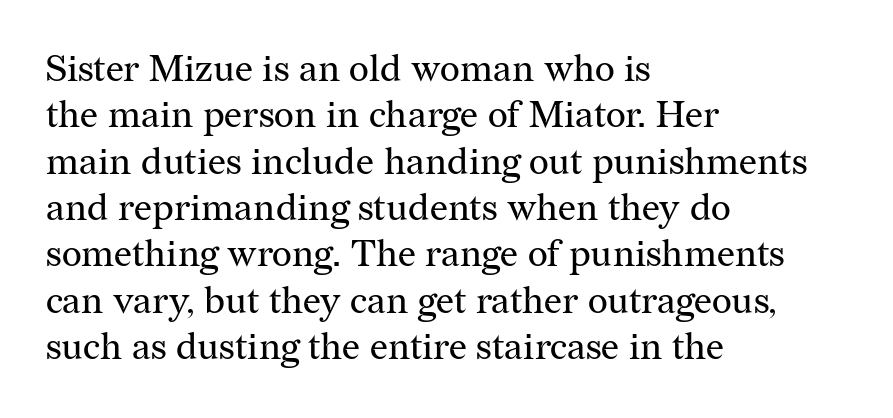
The font is comparable to plain body text, perhaps lighter. Quick note: not italic, upright. In terms of letterspacing, this is plain default setting. Serifs: yes, visible at the terminals of the letterforms. Only glyphs here, with clear space below each row.
